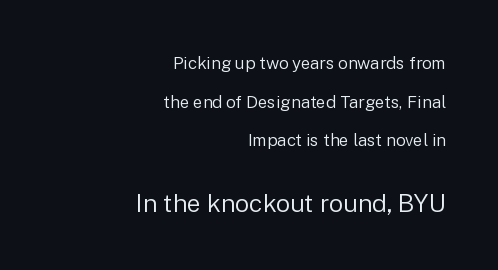
{"italic": "no", "bold": "no", "underline": "no", "align": "right", "line_spacing": "loose", "line_spacing_ratio": 2.27, "letter_spacing": "normal", "letter_spacing_em": 0.0, "larger_block": "second", "size_ratio": 1.47, "glyph_px": 25}
